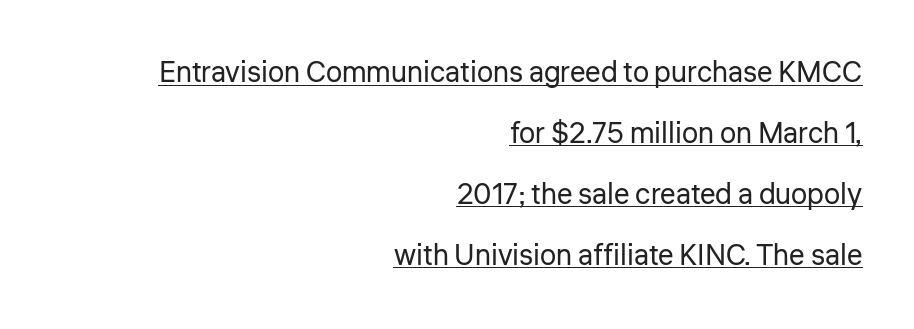
{"serif": "no", "italic": "no", "bold": "no", "weight": "regular", "width": "normal", "stroke_contrast": "low", "x_height": "medium", "monospaced": "no", "underline": "yes", "align": "right", "line_spacing": "loose", "line_spacing_ratio": 2.1, "letter_spacing": "normal", "letter_spacing_em": 0.0, "glyph_px": 29}
